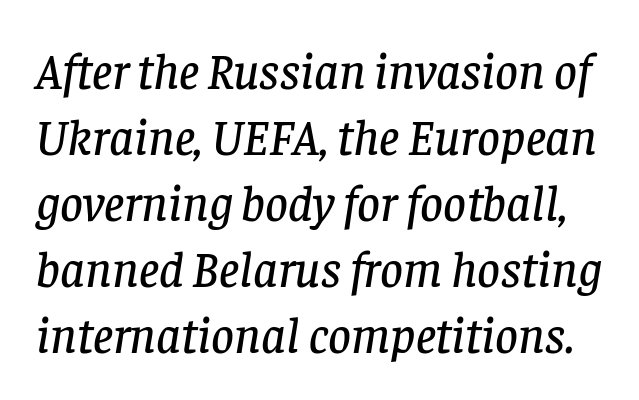
{"serif": "yes", "italic": "yes", "lean": "right", "slant_degrees": 8, "width": "normal", "stroke_contrast": "low", "x_height": "large", "monospaced": "no", "underline": "no", "line_spacing": "normal", "line_spacing_ratio": 1.32, "letter_spacing": "normal", "letter_spacing_em": 0.0, "glyph_px": 50}
